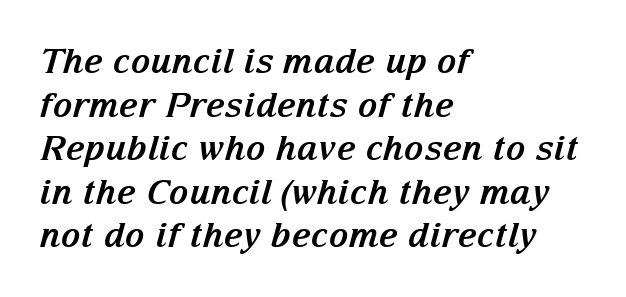
Bare-footed words on every line. Honestly, the letter spacing is just normal — you wouldn't notice it. The vertical gap from one line to the next is medium. This rendering uses left alignment, leaving the right contour irregular. You can tell it's italic because the verticals aren't actually vertical. Caption: bold face, heavy strokes.
